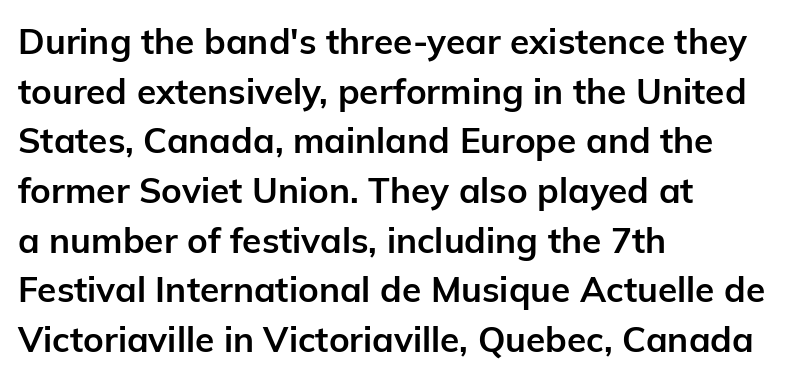
Q: Is the text bold? A: Yes.
Q: Is the text italic (slanted)? A: No, it is upright.
Q: Is the typeface a serif or a sans-serif typeface? A: Sans-serif.
Q: Is the text underlined? A: No.
Q: How is the paragraph aligned? A: Left-aligned.
Q: Is the spacing between letters normal or unusually wide? A: Normal.
Q: Is the spacing between lines tight, normal or loose? A: Normal.
Q: Width (condensed, normal, or wide)? A: Normal.
Q: Stroke contrast? A: Low.
Q: x-height? A: Medium.
Q: Monospaced? A: No.
